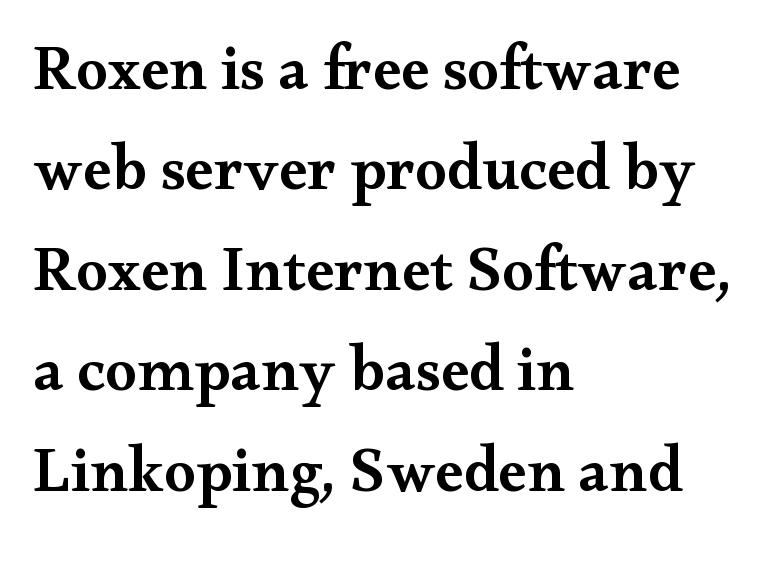
Q: Is the text bold? A: Semi-bold.
Q: Is the text italic (slanted)? A: No, it is upright.
Q: Is the typeface a serif or a sans-serif typeface? A: Serif.
Q: Is the text underlined? A: No.
Q: How is the paragraph aligned? A: Left-aligned.
Q: Is the spacing between letters normal or unusually wide? A: Normal.
Q: Is the spacing between lines tight, normal or loose? A: Normal.
Q: Width (condensed, normal, or wide)? A: Wide.
Q: Stroke contrast? A: Medium.
Q: x-height? A: Small.
Q: Monospaced? A: No.
